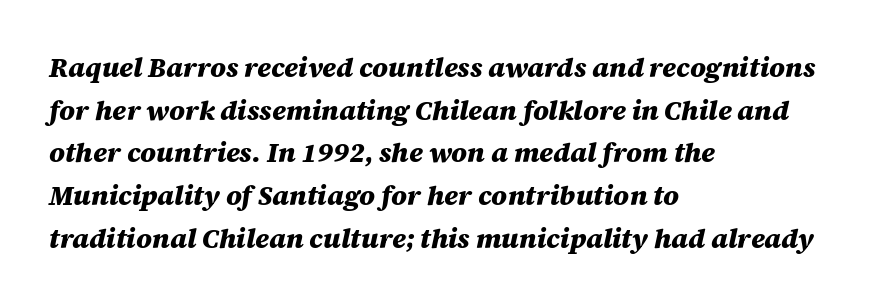
Successive baselines arrive at the customary interval. Is the type slanted? Yes — the strokes lean at a clear angle. This rendering features lettering with no underline. Which margin do the lines hug? The left one — the right edge is uneven. No extra tracking has been applied to these lines.
